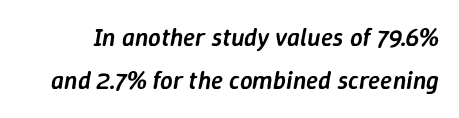
The rendering applies a slant to the glyphs. The strip under each line holds only bare page. The type is set solid horizontally, with unmodified tracking. The passage shown is semibold, sitting just below true bold.
